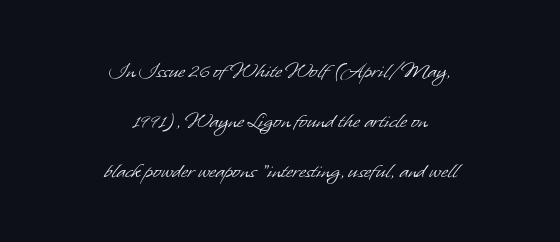
A quiet, ordinary-to-light weight characterises the typeface. Layout note: lines centered. Leading: increased. Tracking here is standard; glyphs follow each other at the usual distance. Honestly, there is no underline to notice here at all.
